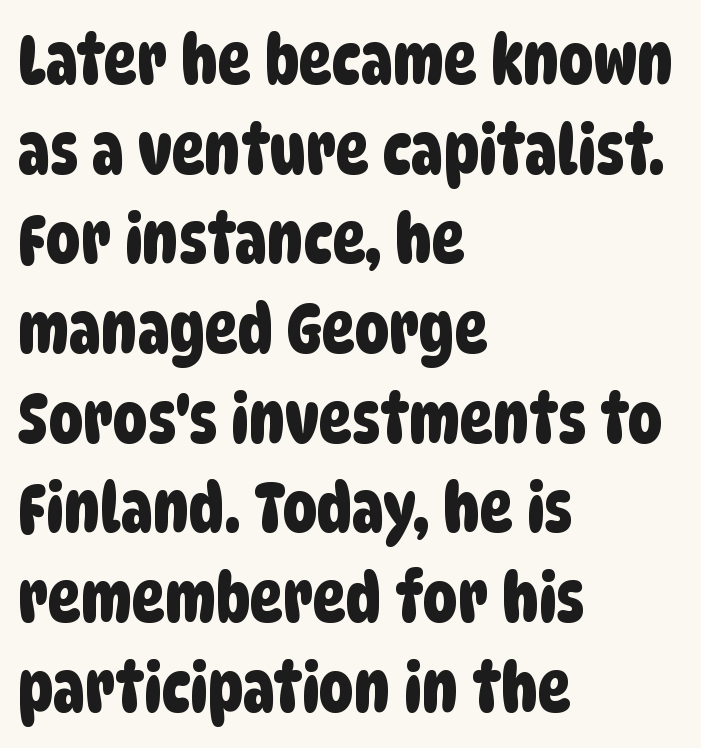
{"serif": "no", "width": "condensed", "stroke_contrast": "low", "x_height": "large", "monospaced": "no", "underline": "no", "align": "left", "line_spacing": "normal", "line_spacing_ratio": 1.3, "letter_spacing": "normal", "letter_spacing_em": 0.0, "glyph_px": 69}
